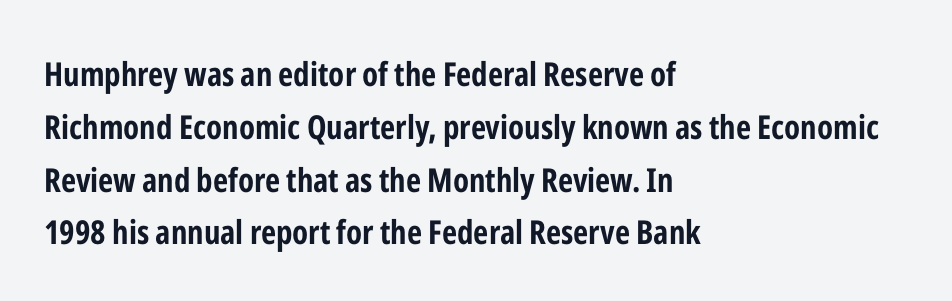
The image shows 33 px bold, condensed sans-serif type, upright; set left-aligned, normal line spacing (1.6x), normal letter spacing, not underlined; low stroke contrast and a medium x-height.
